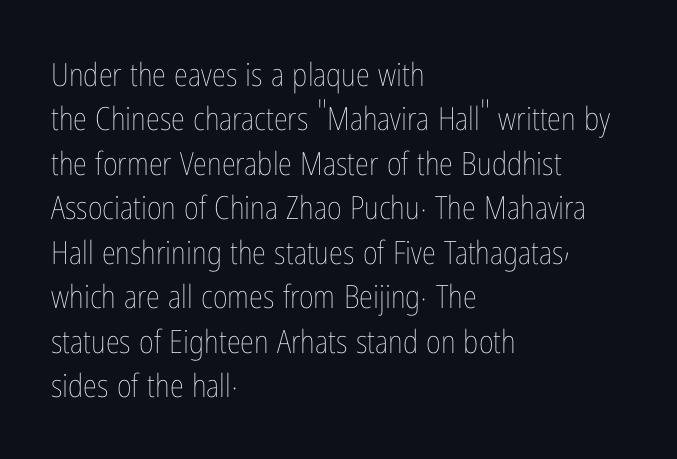
Q: Is the text bold? A: No.
Q: Is the text italic (slanted)? A: No, it is upright.
Q: Is the text underlined? A: No.
Q: How is the paragraph aligned? A: Left-aligned.
Q: Is the spacing between letters normal or unusually wide? A: Normal.
Q: Is the spacing between lines tight, normal or loose? A: Normal.
Q: Width (condensed, normal, or wide)? A: Condensed.
Q: Stroke contrast? A: Low.
Q: x-height? A: Medium.
Q: Monospaced? A: No.
